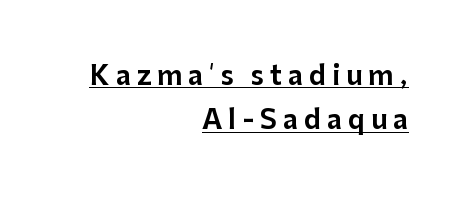
The image shows 26 px text type, upright; set right-aligned, line spacing 1.71x, unusually wide letter spacing (+0.23 em), underlined.
